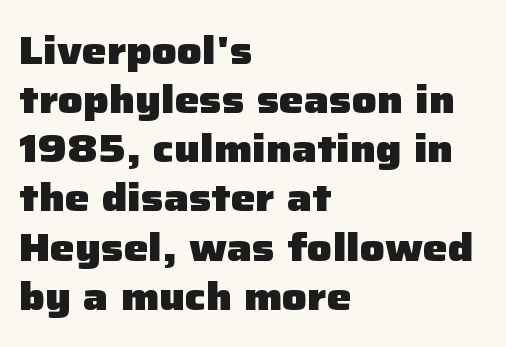
Proportional: the letters do not fall into vertical columns. Default kerning and tracking; the words read as compact shapes. Thick stems and heavy bowls — unmistakably bold. Ascenders rise straight up at ninety degrees.
